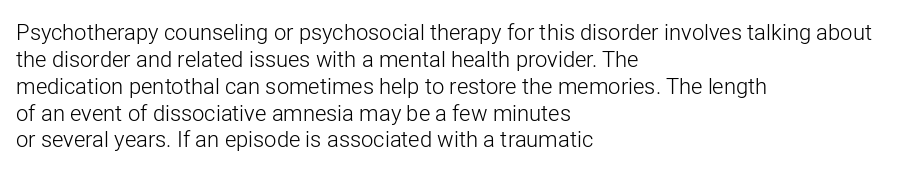
Honestly, the letter spacing is just normal — you wouldn't notice it. A student would call this left alignment; a typographer would say flush left, rag right. The font sits on the lighter half of the weight spectrum, regular included. Just letters on the line, the space beneath them empty.
